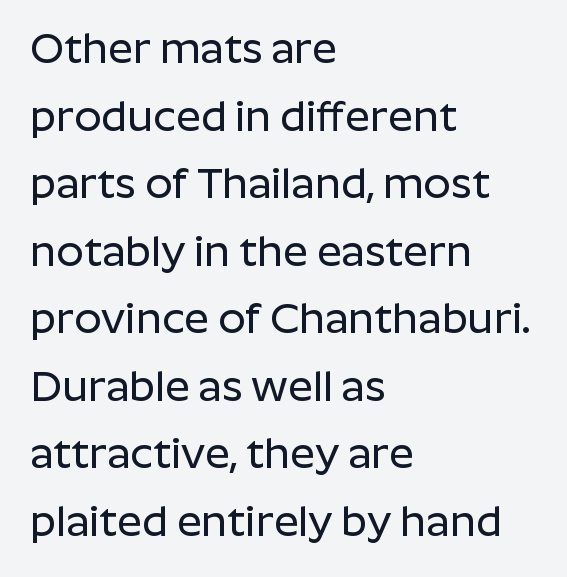
Q: Is the text italic (slanted)? A: No, it is upright.
Q: Is the typeface a serif or a sans-serif typeface? A: Sans-serif.
Q: Is the text underlined? A: No.
Q: How is the paragraph aligned? A: Left-aligned.
Q: Is the spacing between letters normal or unusually wide? A: Normal.
Q: Is the spacing between lines tight, normal or loose? A: Normal.
Q: Width (condensed, normal, or wide)? A: Normal.
Q: Stroke contrast? A: Low.
Q: x-height? A: Medium.
Q: Monospaced? A: No.
